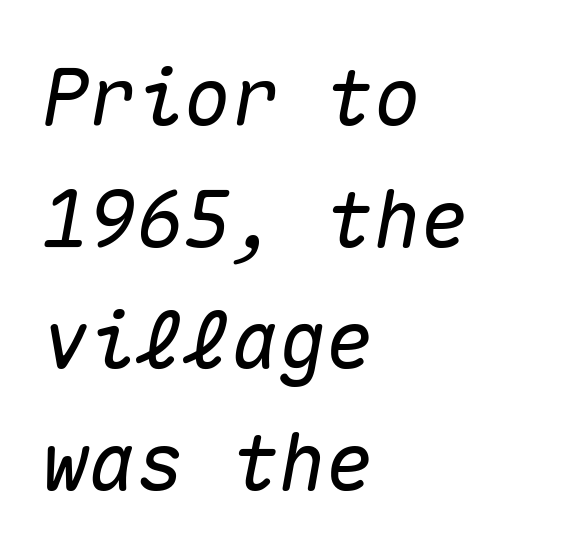
Q: Is the text italic (slanted)? A: Yes, it leans right by about 10 degrees.
Q: Is the text underlined? A: No.
Q: How is the paragraph aligned? A: Left-aligned.
Q: Is the spacing between letters normal or unusually wide? A: Normal.
Q: Is the spacing between lines tight, normal or loose? A: Normal.
Q: Width (condensed, normal, or wide)? A: Normal.
Q: Stroke contrast? A: Medium.
Q: x-height? A: Medium.
Q: Monospaced? A: Yes.
